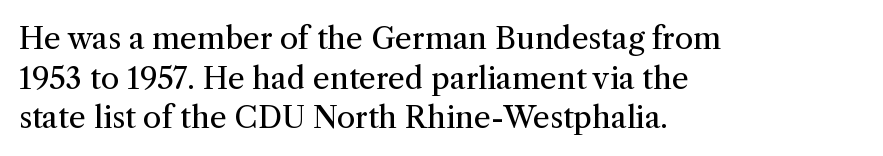
The image shows 30 px regular-weight serif type, upright; set left-aligned, normal line spacing (1.32x), normal letter spacing, not underlined; medium stroke contrast and a medium x-height.
